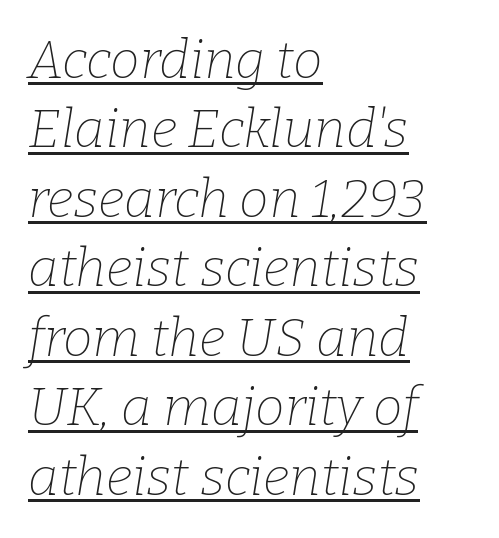
The image shows 53 px thin serif type, italic (leaning right); set left-aligned, normal line spacing (1.31x), normal letter spacing, underlined; low stroke contrast and a medium x-height.
